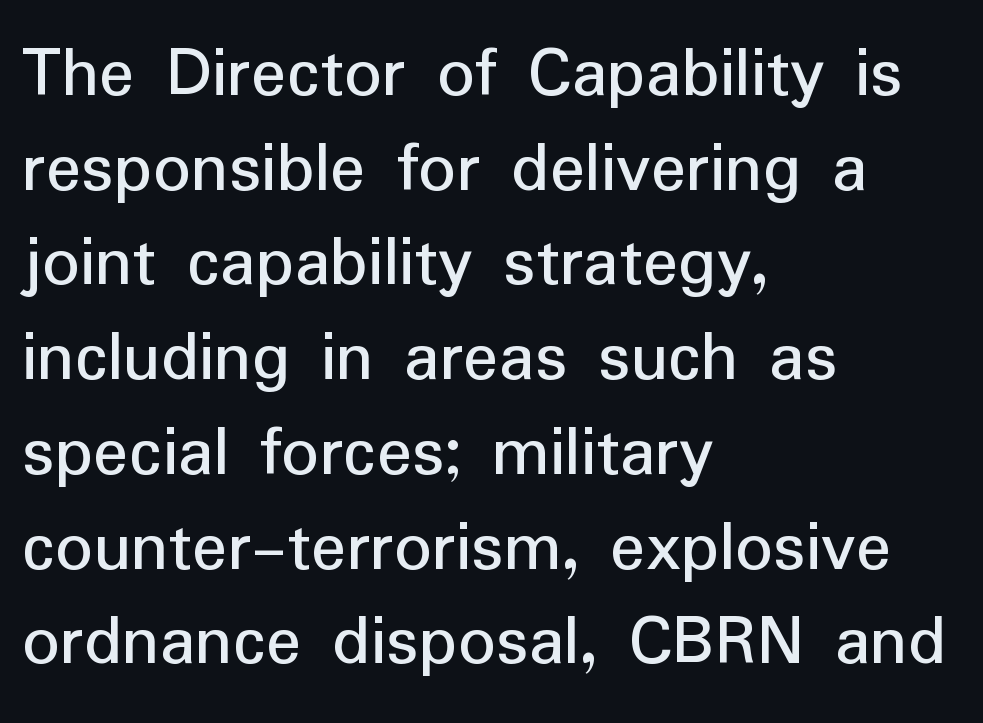
The paragraph shown leans on its left margin. Type style note: lacks serifs. Note the varied advance widths — an 'i' is clearly narrower than an 'm'. Check under the words: just untouched page. When letters stand straight like this, we call the style roman or upright.
